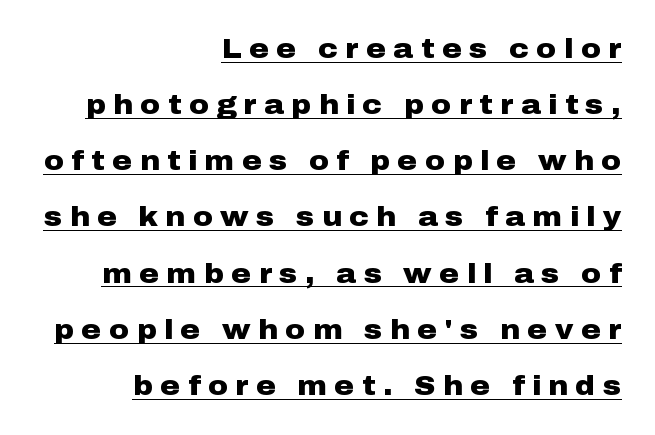
The specimen reads as upright at a glance. In terms of leading, this rendering errs on the spacious side. Compared with an ordinary text face, these strokes are far heavier — a full bold. The compositor pushed each line to the right boundary.
